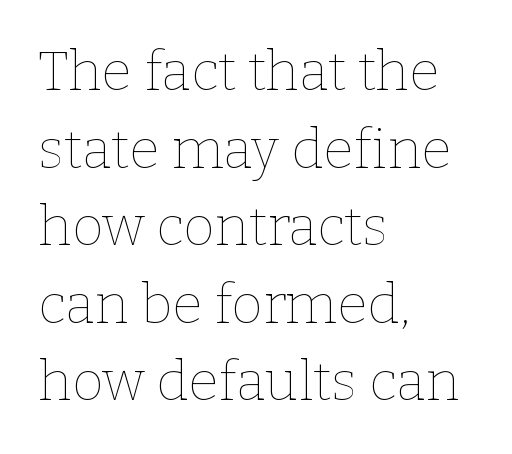
{"italic": "no", "bold": "no", "weight": "thin", "width": "normal", "stroke_contrast": "low", "x_height": "medium", "monospaced": "no", "underline": "no", "align": "left", "line_spacing": "normal", "line_spacing_ratio": 1.41, "letter_spacing": "normal", "letter_spacing_em": 0.0, "glyph_px": 55}
